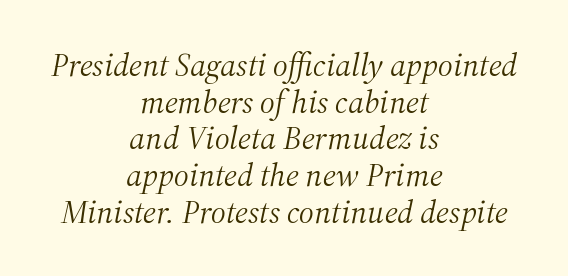
The paragraph shown floats in the horizontal middle. The typeface chosen for these lines features serifs. Successive baselines arrive quickly, one right under another. Looks like regular typesetting: each glyph gets only the width it needs. In terms of letterspacing, this is plain default setting.
